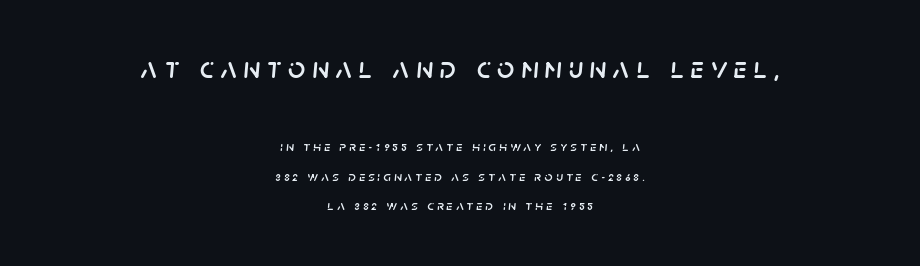
The image shows 30 px text type, italic (leaning right); set centered, loose line spacing (2.11x), unusually wide letter spacing (+0.22 em), not underlined; the first (top) block is 2.14x larger; low stroke contrast and a large x-height.
